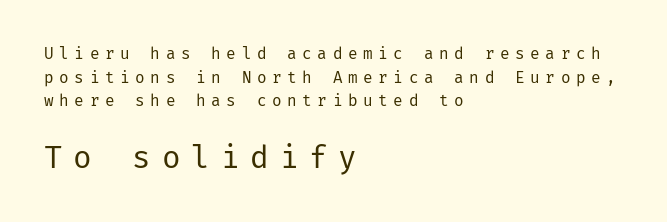
{"serif": "no", "italic": "no", "bold": "no", "weight": "regular", "width": "normal", "stroke_contrast": "low", "x_height": "medium", "underline": "no", "align": "left", "line_spacing": "normal", "line_spacing_ratio": 1.47, "letter_spacing": "wide", "letter_spacing_em": 0.35, "larger_block": "second", "size_ratio": 1.94, "glyph_px": 31}
